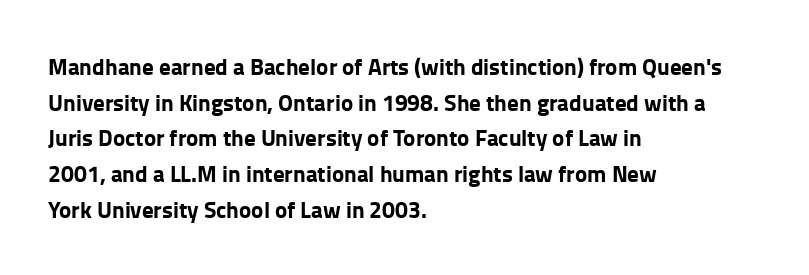
The image shows 23 px bold type, upright; set left-aligned, normal line spacing (1.55x), normal letter spacing, not underlined.
